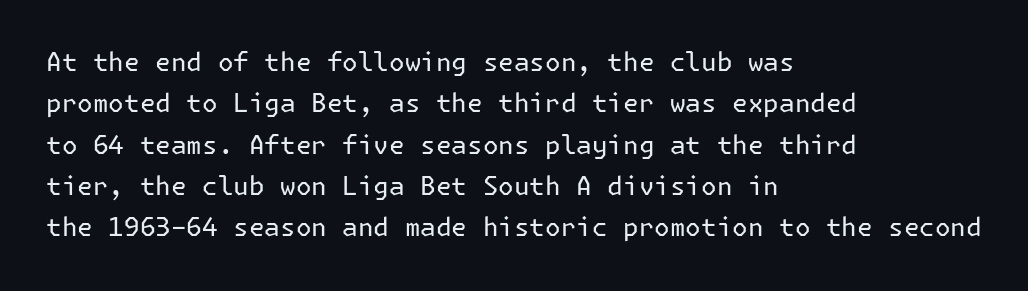
{"italic": "no", "bold": "no", "underline": "no", "align": "left", "line_spacing": "normal", "line_spacing_ratio": 1.59, "letter_spacing": "normal", "letter_spacing_em": 0.0, "glyph_px": 26}
